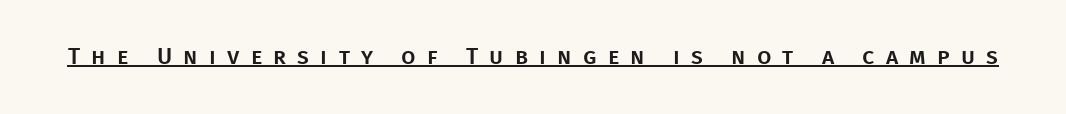
Q: Is the text italic (slanted)? A: No, it is upright.
Q: Is the text underlined? A: Yes.
Q: Is the spacing between letters normal or unusually wide? A: Unusually wide.
